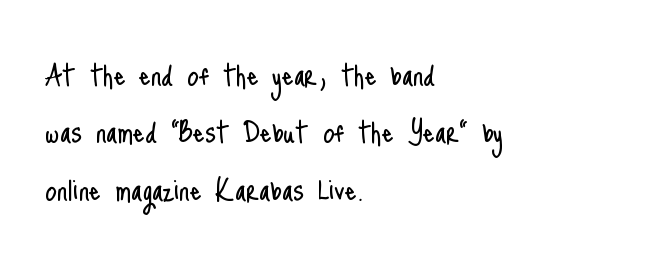
The image shows 37 px light, condensed sans-serif type, upright; set left-aligned, normal line spacing (1.55x), normal letter spacing, not underlined; low stroke contrast and a small x-height.
